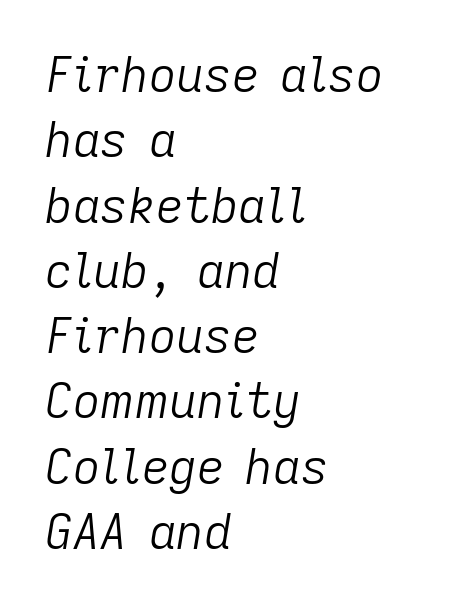
{"italic": "yes", "lean": "right", "slant_degrees": 9, "bold": "no", "weight": "light", "width": "normal", "stroke_contrast": "low", "x_height": "medium", "monospaced": "no", "underline": "no", "align": "left", "line_spacing": "normal", "line_spacing_ratio": 1.36, "letter_spacing": "normal", "letter_spacing_em": 0.0, "glyph_px": 48}
